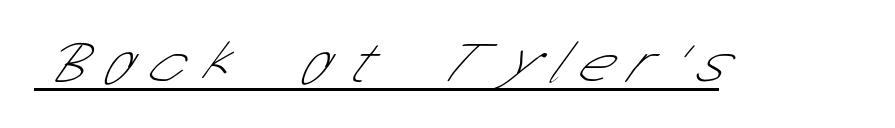
The image shows 59 px thin, condensed sans-serif type; set unusually wide letter spacing (+0.34 em), underlined; low stroke contrast and a medium x-height.
